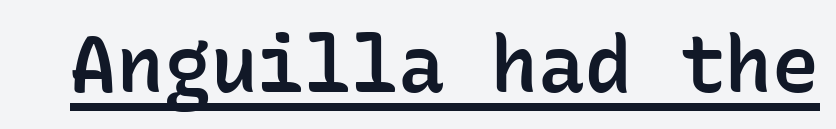
{"serif": "no", "italic": "no", "bold": "semi", "weight": "semibold", "width": "normal", "stroke_contrast": "low", "x_height": "medium", "monospaced": "yes", "underline": "yes", "letter_spacing": "normal", "letter_spacing_em": 0.0, "glyph_px": 78}
